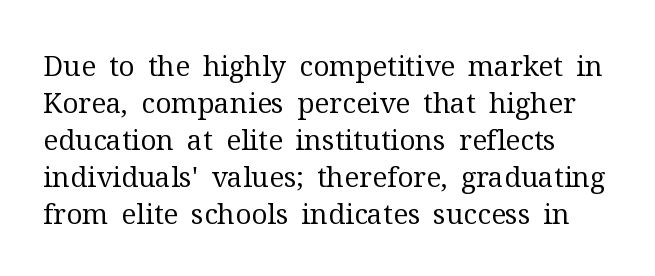
Unmarked baselines from the first word to the last. Quick note: interline space is typical. This reads as an unemphasized weight, regular at the heaviest. Caption: standard tracking, unaltered. Think of a printed novel: that variable character pitch is what you see here. The typography opts for an upright posture over an oblique one.
